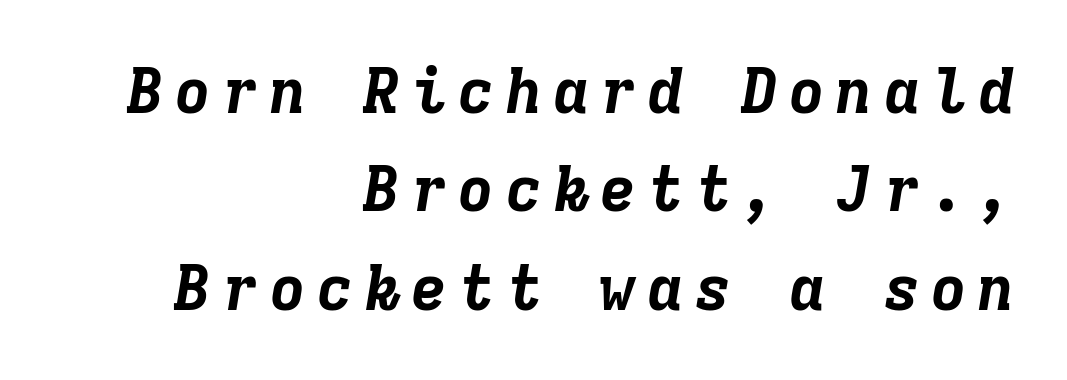
Short and long lines alike share a common ending point at right. Normally led — the rows are evenly, conventionally spaced. If you drew a line through each stem, it would be angled. Every character here occupies the same horizontal width, giving the sample a typewriter-like rhythm. Type without underlining. Thick stems and heavy bowls — unmistakably bold.
